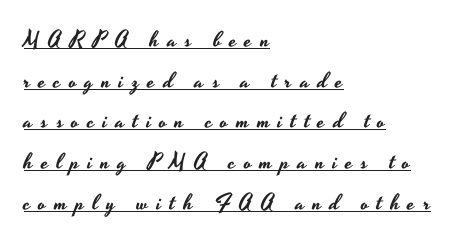
This rendering uses left alignment, leaving the right contour irregular. Decoration check: the copy is underlined. This sample uses expanded letter spacing, leaving extra air between glyphs.
